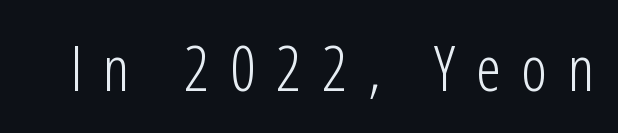
These lines are rendered in a variable-pitch font. Lines of text with bare space underneath. Letterform terminals end flat and unadorned throughout the passage. Posture: straight, roman, zero tilt. Between one letter and the next there's a generous, obvious gap. Think standard paragraph weight, or any step lighter than that.
